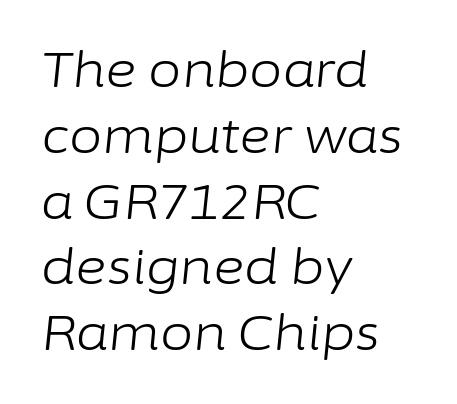
Q: Is the text bold? A: No.
Q: Is the text italic (slanted)? A: Yes, it leans right by about 6 degrees.
Q: Is the text underlined? A: No.
Q: How is the paragraph aligned? A: Left-aligned.
Q: Is the spacing between letters normal or unusually wide? A: Normal.
Q: Is the spacing between lines tight, normal or loose? A: Normal.
Q: Width (condensed, normal, or wide)? A: Normal.
Q: Stroke contrast? A: Low.
Q: x-height? A: Medium.
Q: Monospaced? A: No.
